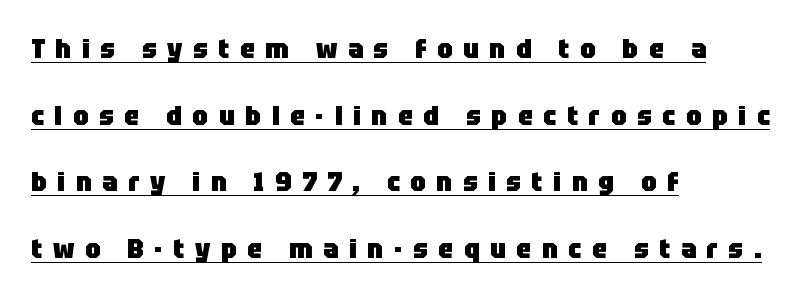
Q: Is the text bold? A: Yes.
Q: Is the text italic (slanted)? A: No, it is upright.
Q: Is the text underlined? A: Yes.
Q: How is the paragraph aligned? A: Left-aligned.
Q: Is the spacing between letters normal or unusually wide? A: Unusually wide.
Q: Is the spacing between lines tight, normal or loose? A: Loose.
